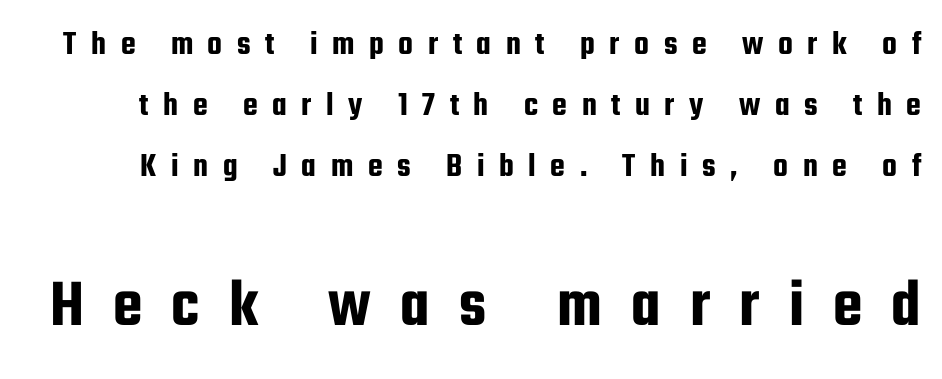
Q: Is the text italic (slanted)? A: No, it is upright.
Q: Is the typeface a serif or a sans-serif typeface? A: Sans-serif.
Q: Is the text underlined? A: No.
Q: Is the spacing between letters normal or unusually wide? A: Unusually wide.
Q: Which block of text is set in a larger size, the first (top) or the second (bottom)? A: The second (bottom) one.
Q: Width (condensed, normal, or wide)? A: Condensed.
Q: Stroke contrast? A: Low.
Q: x-height? A: Medium.
Q: Monospaced? A: No.
